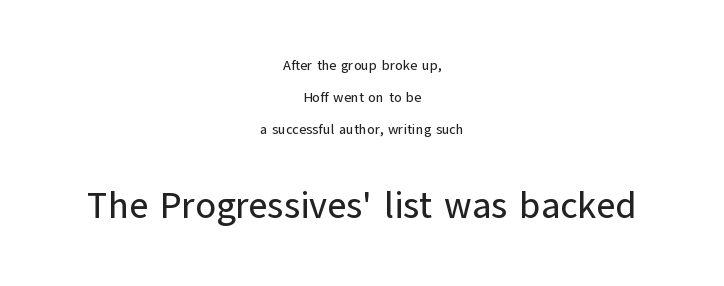
{"serif": "no", "italic": "no", "width": "normal", "stroke_contrast": "low", "x_height": "medium", "monospaced": "no", "underline": "no", "align": "center", "line_spacing": "loose", "line_spacing_ratio": 2.27, "letter_spacing": "normal", "letter_spacing_em": 0.0, "larger_block": "second", "size_ratio": 2.64, "glyph_px": 37}
